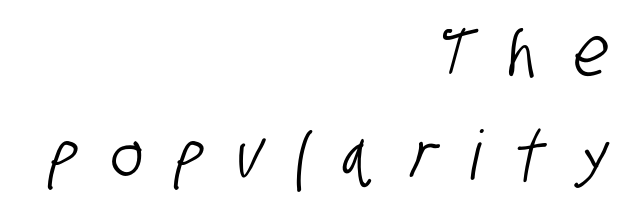
The image shows 68 px condensed sans-serif type; set right-aligned, normal line spacing (1.52x), unusually wide letter spacing (+0.5 em), not underlined; low stroke contrast and a large x-height.
